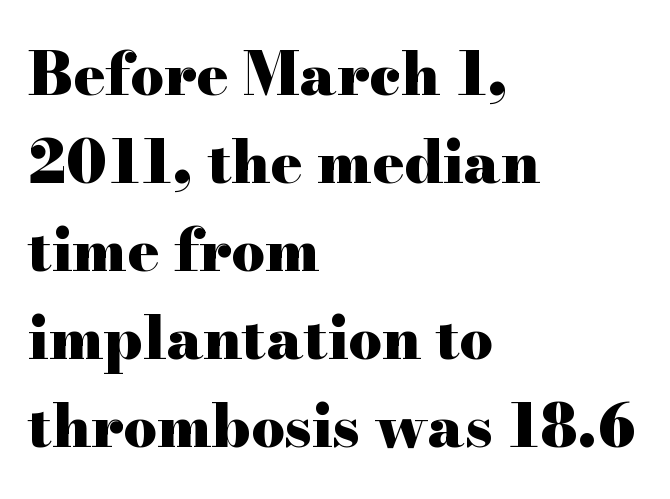
Q: Is the text bold? A: Yes.
Q: Is the text italic (slanted)? A: No, it is upright.
Q: Is the typeface a serif or a sans-serif typeface? A: Serif.
Q: Is the text underlined? A: No.
Q: How is the paragraph aligned? A: Left-aligned.
Q: Is the spacing between letters normal or unusually wide? A: Normal.
Q: Is the spacing between lines tight, normal or loose? A: Normal.
Q: Width (condensed, normal, or wide)? A: Wide.
Q: Stroke contrast? A: High.
Q: x-height? A: Small.
Q: Monospaced? A: No.
